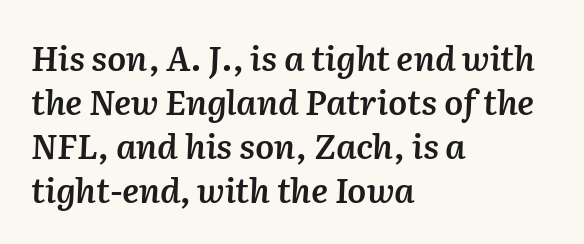
These lines are set flush left with a ragged right edge. An italicized treatment has been applied to the whole sample. Weight check: semibold — heavier than regular, not quite bold. Each new line begins a customary step beneath the previous one.
